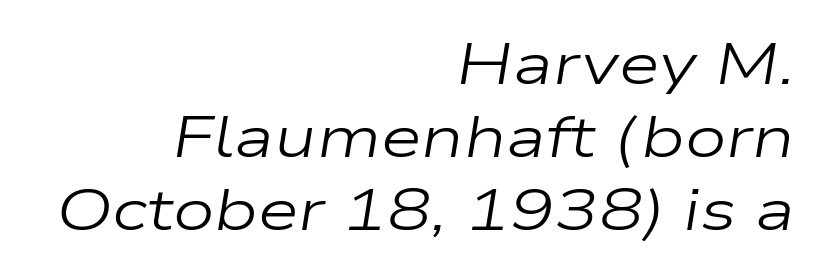
The image shows 59 px regular-weight, wide type, italic (leaning right); set right-aligned, line spacing 1.24x, normal letter spacing, not underlined; low stroke contrast and a medium x-height.
